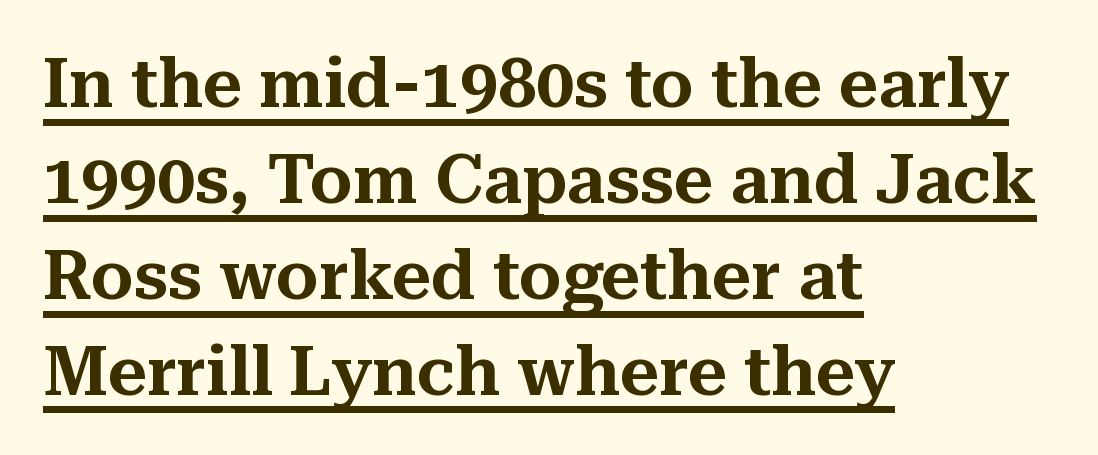
Italic: no, the glyphs are upright roman. Line spacing here is normal. In designer terms, the underline attribute is active on this setting. This rendering uses left alignment, leaving the right contour irregular.
